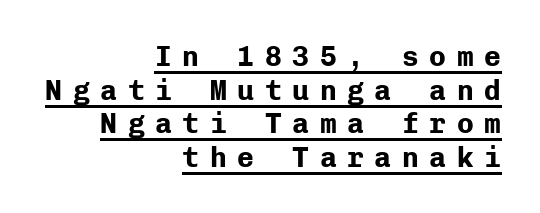
The image shows 28 px bold sans-serif type, upright, monospaced; set right-aligned, line spacing 1.2x, unusually wide letter spacing (+0.38 em), underlined; low stroke contrast and a medium x-height.
